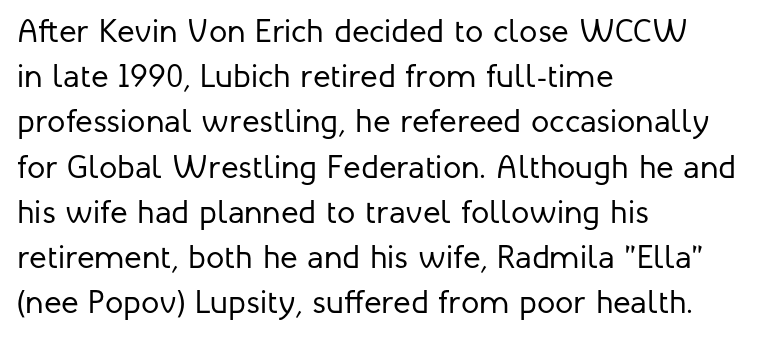
Varying glyph widths throughout — classic text-font behaviour. Underline: absent. The line texture is even and compact thanks to regular tracking. Does the type have serifs? No, each stem ends abruptly. What's the leading like? Ordinary, nothing unusual.
